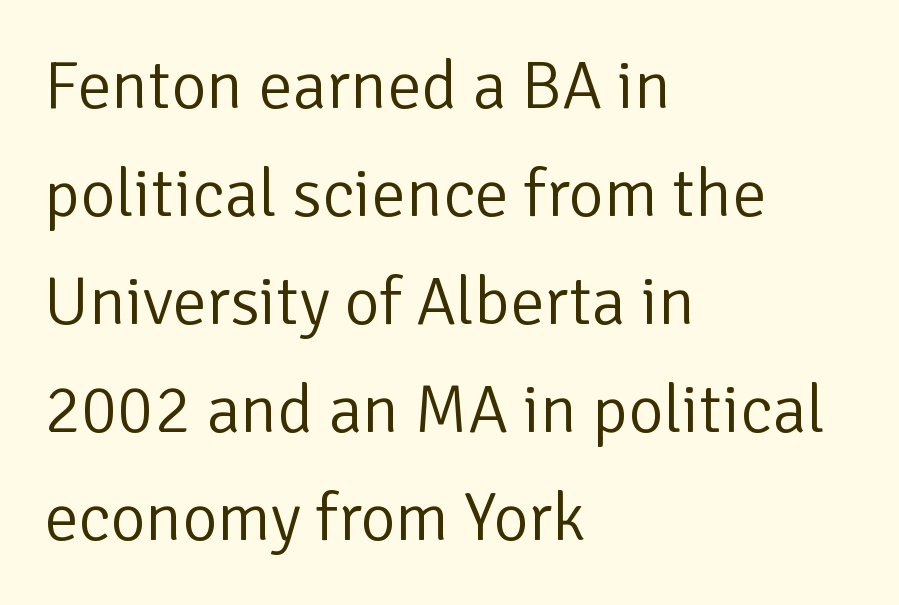
Q: Is the text bold? A: No.
Q: Is the text italic (slanted)? A: No, it is upright.
Q: Is the typeface a serif or a sans-serif typeface? A: Sans-serif.
Q: Is the text underlined? A: No.
Q: How is the paragraph aligned? A: Left-aligned.
Q: Is the spacing between letters normal or unusually wide? A: Normal.
Q: Is the spacing between lines tight, normal or loose? A: Normal.
Q: Width (condensed, normal, or wide)? A: Normal.
Q: Stroke contrast? A: Low.
Q: x-height? A: Medium.
Q: Monospaced? A: No.
